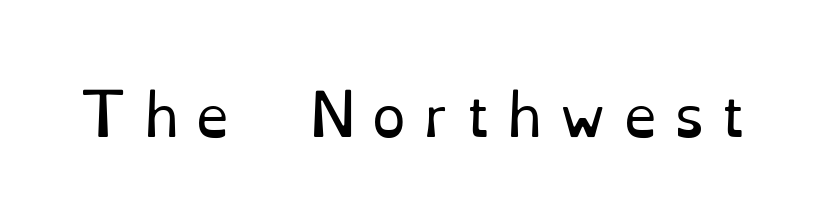
Stroke mass is kept to a normal reading level or below. Someone cranked the tracking dial way up on this one. The text was rendered using a seriffed face with decorative stroke endings. Looks like regular typesetting: each glyph gets only the width it needs. Ascenders rise straight up at ninety degrees. Just letters on the line, the space beneath them empty.
